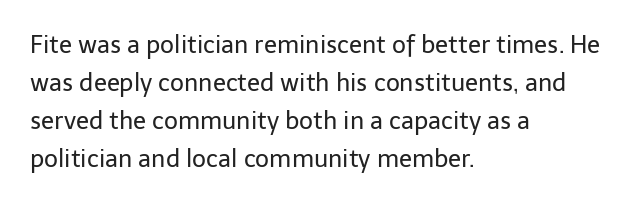
{"italic": "no", "bold": "no", "underline": "no", "align": "left", "line_spacing": "normal", "line_spacing_ratio": 1.58, "letter_spacing": "normal", "letter_spacing_em": 0.0, "glyph_px": 24}
